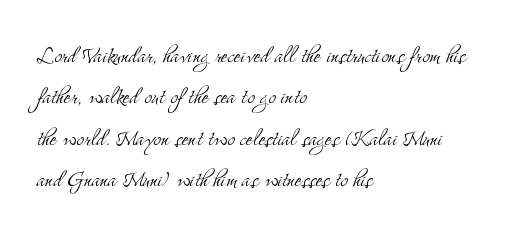
{"serif": "yes", "bold": "no", "weight": "light", "width": "condensed", "stroke_contrast": "medium", "x_height": "small", "monospaced": "no", "underline": "no", "align": "left", "line_spacing": "normal", "line_spacing_ratio": 1.48, "letter_spacing": "normal", "letter_spacing_em": 0.0, "glyph_px": 28}
